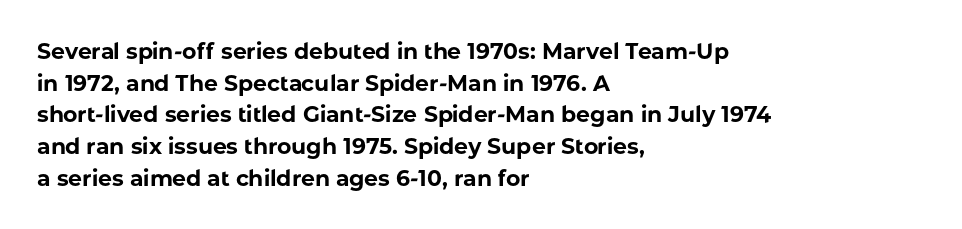
{"italic": "no", "bold": "yes", "underline": "no", "align": "left", "line_spacing": "normal", "line_spacing_ratio": 1.44, "letter_spacing": "normal", "letter_spacing_em": 0.0, "glyph_px": 22}
